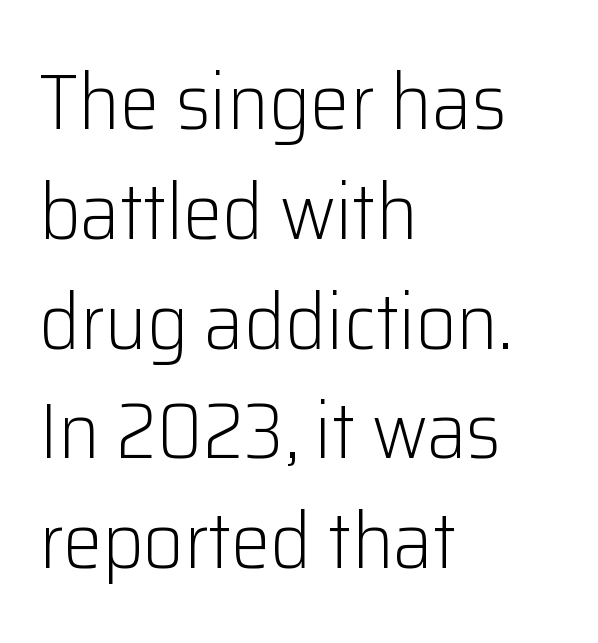
The image shows 79 px light sans-serif type, upright; set left-aligned, normal line spacing (1.39x), normal letter spacing, not underlined; low stroke contrast and a medium x-height.
